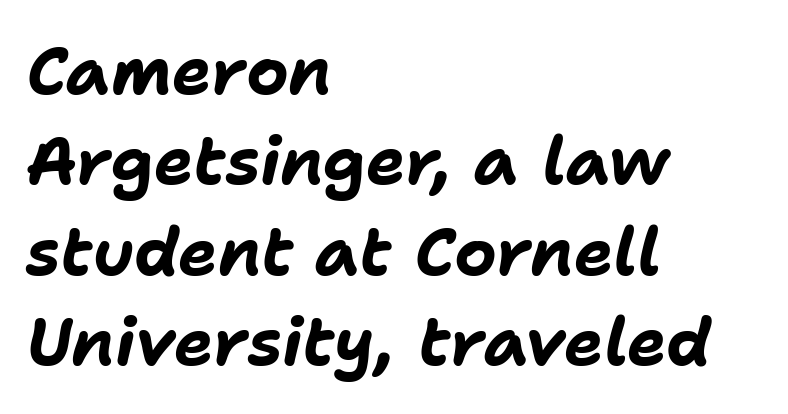
Q: Is the text bold? A: Yes.
Q: Is the text italic (slanted)? A: Yes, it leans right by about 11 degrees.
Q: Is the text underlined? A: No.
Q: How is the paragraph aligned? A: Left-aligned.
Q: Is the spacing between letters normal or unusually wide? A: Normal.
Q: Is the spacing between lines tight, normal or loose? A: Normal.
Q: Width (condensed, normal, or wide)? A: Normal.
Q: Stroke contrast? A: Low.
Q: x-height? A: Medium.
Q: Monospaced? A: No.
